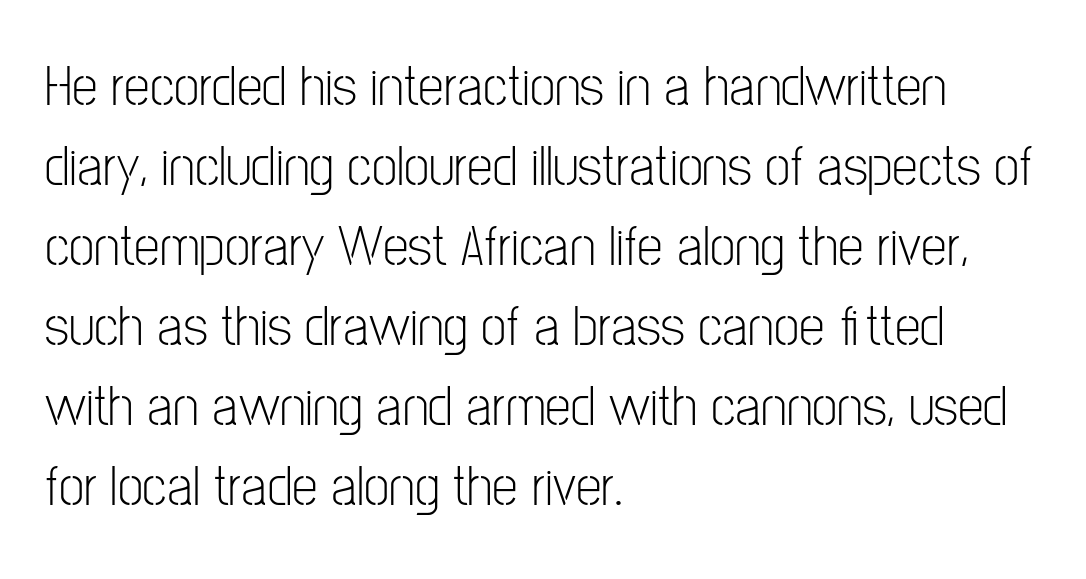
Q: Is the text bold? A: No.
Q: Is the text italic (slanted)? A: No, it is upright.
Q: Is the typeface a serif or a sans-serif typeface? A: Sans-serif.
Q: Is the text underlined? A: No.
Q: How is the paragraph aligned? A: Left-aligned.
Q: Is the spacing between letters normal or unusually wide? A: Normal.
Q: Is the spacing between lines tight, normal or loose? A: Normal.
Q: Width (condensed, normal, or wide)? A: Condensed.
Q: Stroke contrast? A: Low.
Q: x-height? A: Medium.
Q: Monospaced? A: No.
